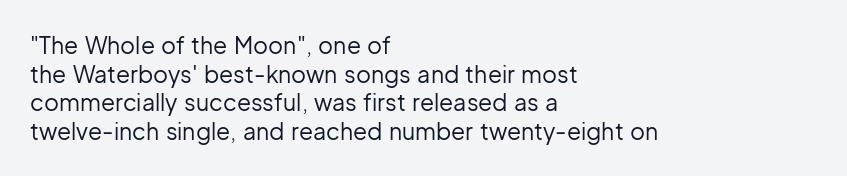
{"italic": "no", "bold": "no", "underline": "no", "align": "left", "line_spacing_ratio": 1.24, "letter_spacing": "normal", "letter_spacing_em": 0.0, "glyph_px": 23}
